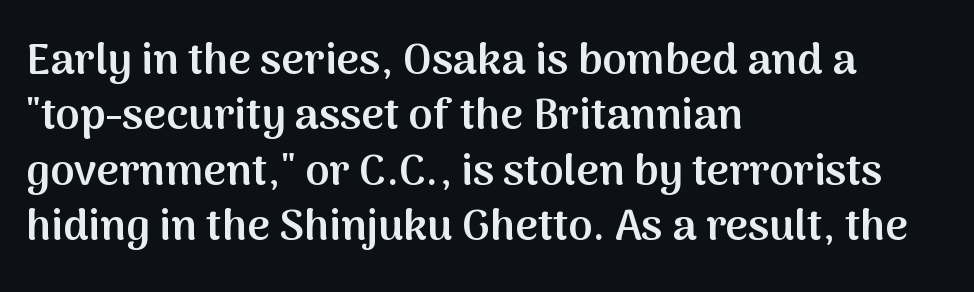
{"serif": "no", "italic": "no", "bold": "semi", "weight": "semibold", "width": "normal", "stroke_contrast": "medium", "x_height": "medium", "monospaced": "no", "underline": "no", "align": "left", "line_spacing": "normal", "line_spacing_ratio": 1.26, "letter_spacing": "normal", "letter_spacing_em": 0.0, "glyph_px": 44}
